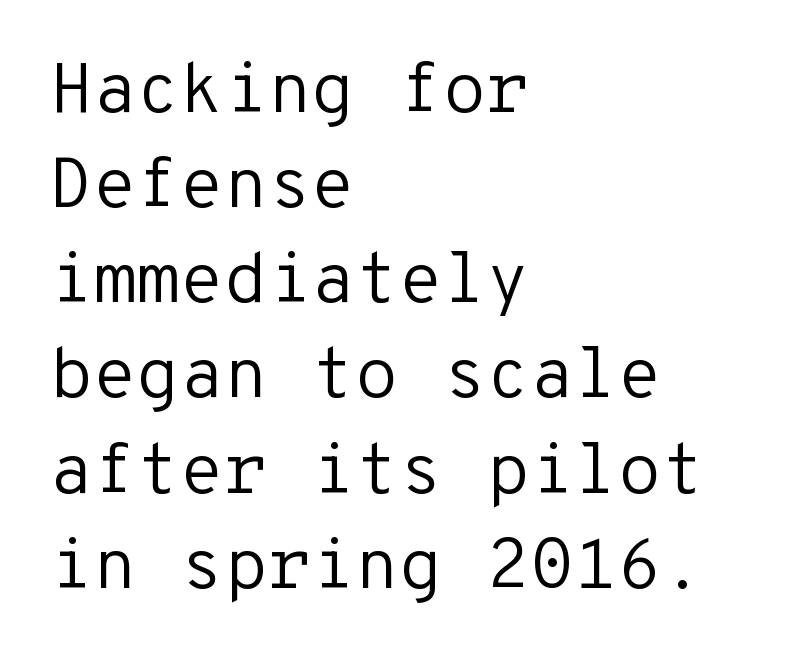
{"serif": "no", "italic": "no", "bold": "no", "weight": "regular", "width": "normal", "stroke_contrast": "low", "x_height": "medium", "monospaced": "yes", "underline": "no", "align": "left", "line_spacing": "normal", "line_spacing_ratio": 1.34, "letter_spacing": "normal", "letter_spacing_em": 0.0, "glyph_px": 71}
